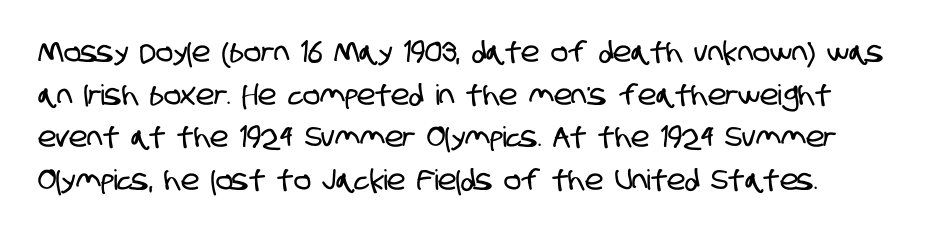
{"serif": "no", "width": "condensed", "stroke_contrast": "low", "x_height": "large", "monospaced": "no", "underline": "no", "line_spacing": "normal", "line_spacing_ratio": 1.52, "letter_spacing": "normal", "letter_spacing_em": 0.0, "glyph_px": 28}
